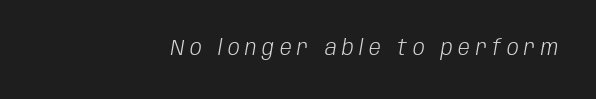
Is the type slanted? Yes — the strokes lean at a clear angle. Descender tails drop into unmarked territory. The typeface has the unassuming heft of standard copy or less. The ragged edge is on the left, which tells us the setting is flush right.
